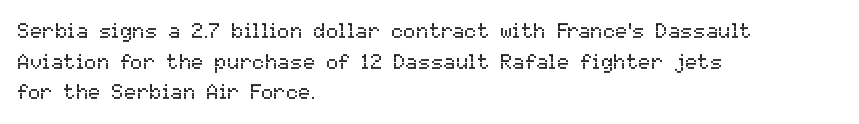
The image shows 21 px text type, upright; set left-aligned, normal line spacing (1.46x), normal letter spacing, not underlined.
